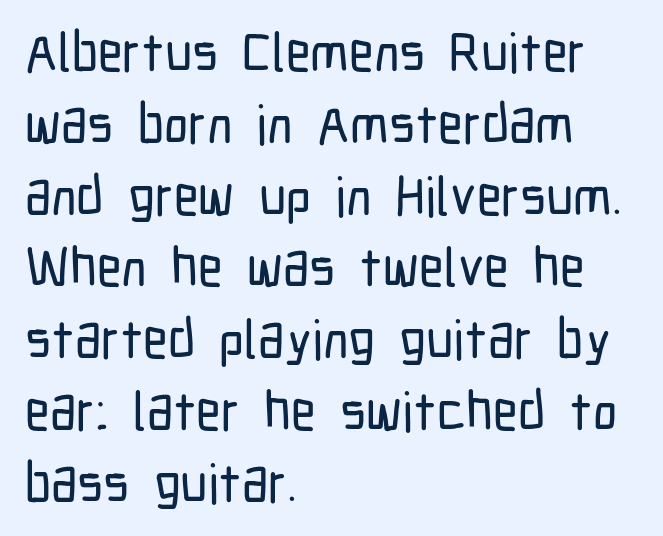
Default kerning and tracking; the words read as compact shapes. The string is rendered with underlining switched off. Each line starts at the same left margin while the right side varies. Honestly, the row spacing looks completely unremarkable. Posture: straight, roman, zero tilt.
